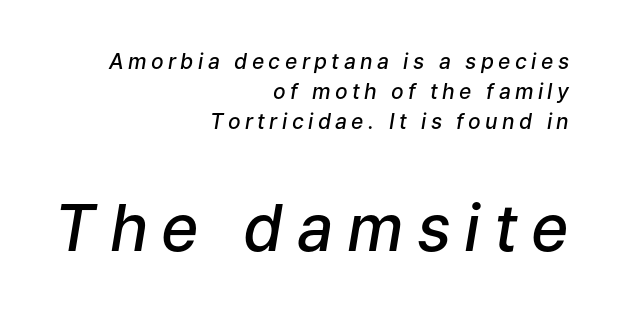
Q: Is the text bold? A: Semi-bold.
Q: Is the text italic (slanted)? A: Yes, it leans right by about 9 degrees.
Q: Is the text underlined? A: No.
Q: How is the paragraph aligned? A: Right-aligned.
Q: Is the spacing between letters normal or unusually wide? A: Unusually wide.
Q: Is the spacing between lines tight, normal or loose? A: Normal.
Q: Which block of text is set in a larger size, the first (top) or the second (bottom)? A: The second (bottom) one.
Q: Width (condensed, normal, or wide)? A: Normal.
Q: Stroke contrast? A: Low.
Q: x-height? A: Medium.
Q: Monospaced? A: No.
